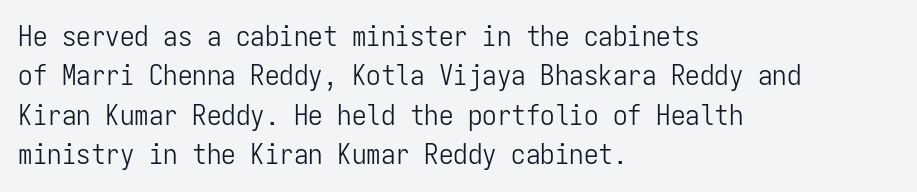
{"serif": "no", "italic": "no", "bold": "no", "weight": "light", "width": "condensed", "stroke_contrast": "low", "x_height": "medium", "monospaced": "yes", "underline": "no", "align": "left", "line_spacing": "normal", "line_spacing_ratio": 1.36, "letter_spacing": "normal", "letter_spacing_em": 0.0, "glyph_px": 29}
